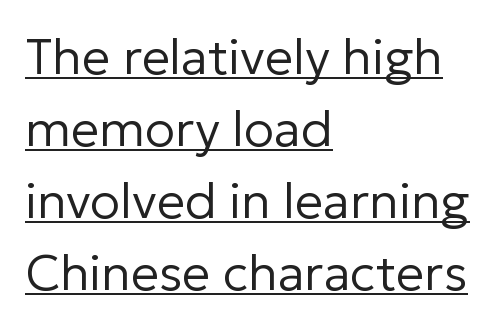
The image shows 50 px regular-weight sans-serif type, upright; set left-aligned, normal line spacing (1.44x), normal letter spacing, underlined; low stroke contrast and a medium x-height.
